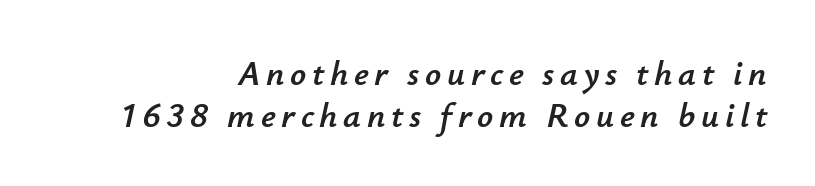
Q: Is the text italic (slanted)? A: Yes, it leans right by about 12 degrees.
Q: Is the text underlined? A: No.
Q: How is the paragraph aligned? A: Right-aligned.
Q: Width (condensed, normal, or wide)? A: Normal.
Q: Stroke contrast? A: Low.
Q: x-height? A: Small.
Q: Monospaced? A: No.
